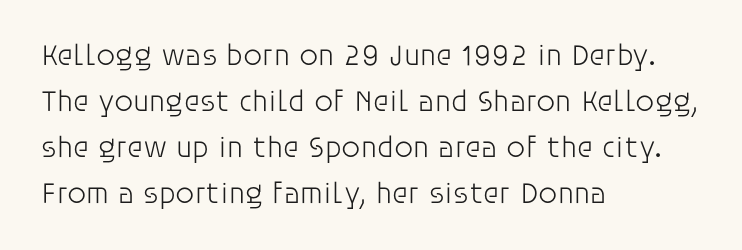
The compositor pushed each line to the left boundary. Each letter keeps its own natural width here, so spacing adapts to shape. The designer left line spacing at the default. Descenders are the only things crossing below the line. The passage shown is typeset with a sans-serif family. If you drew a line through each stem, it would be perfectly vertical.
